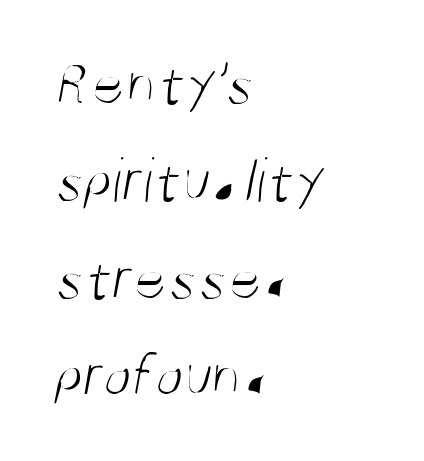
The image shows 64 px light, condensed sans-serif type; set left-aligned, normal line spacing (1.52x), normal letter spacing, not underlined; medium stroke contrast and a large x-height.
